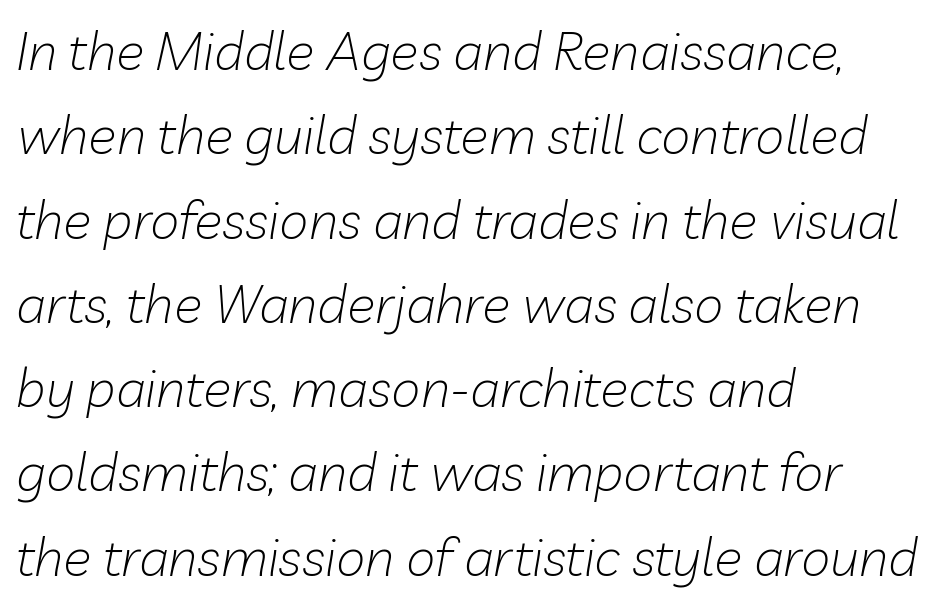
The image shows 53 px light type, italic (leaning right); set left-aligned, normal line spacing (1.59x), normal letter spacing, not underlined; low stroke contrast and a medium x-height.
